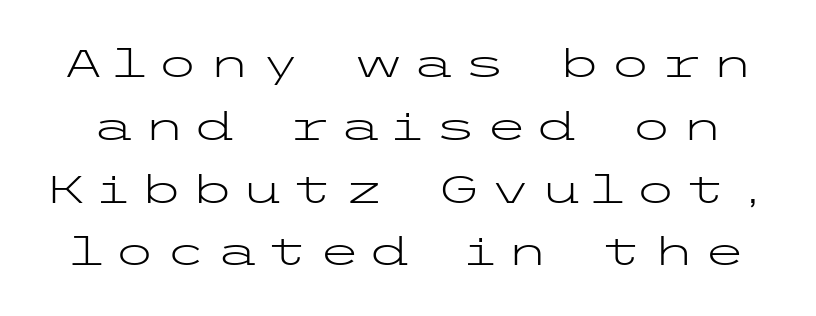
Q: Is the text bold? A: No.
Q: Is the text italic (slanted)? A: No, it is upright.
Q: Is the typeface a serif or a sans-serif typeface? A: Sans-serif.
Q: Is the text underlined? A: No.
Q: Is the spacing between letters normal or unusually wide? A: Unusually wide.
Q: Is the spacing between lines tight, normal or loose? A: Normal.
Q: Width (condensed, normal, or wide)? A: Wide.
Q: Stroke contrast? A: Low.
Q: x-height? A: Medium.
